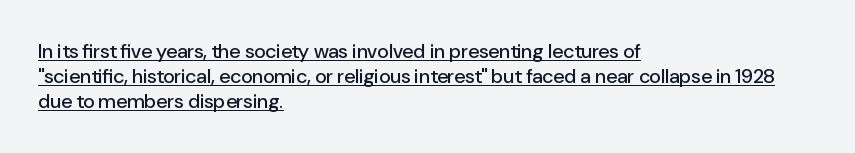
Q: Is the text italic (slanted)? A: No, it is upright.
Q: Is the text underlined? A: Yes.
Q: How is the paragraph aligned? A: Left-aligned.
Q: Is the spacing between letters normal or unusually wide? A: Normal.
Q: Is the spacing between lines tight, normal or loose? A: Normal.
